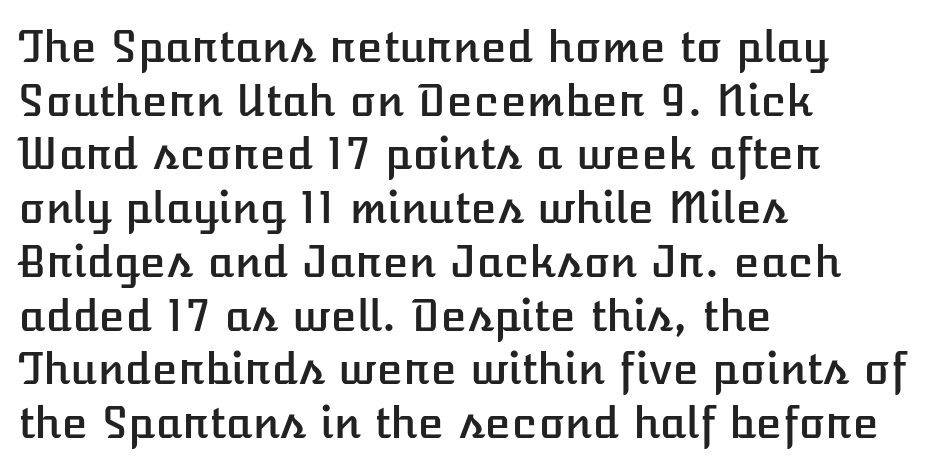
Q: Is the text italic (slanted)? A: No, it is upright.
Q: Is the text underlined? A: No.
Q: How is the paragraph aligned? A: Left-aligned.
Q: Is the spacing between letters normal or unusually wide? A: Normal.
Q: Is the spacing between lines tight, normal or loose? A: Normal.
Q: Width (condensed, normal, or wide)? A: Normal.
Q: Stroke contrast? A: Low.
Q: x-height? A: Medium.
Q: Monospaced? A: No.
